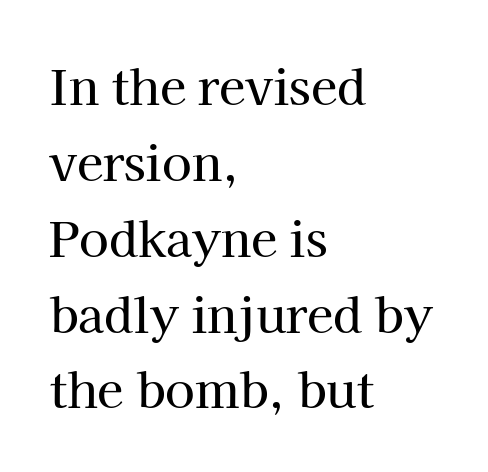
Do the characters align in a grid? No, the font is proportional. Regarding serifs, this sample has them. Tracking value appears to be zero — textbook default spacing. Check the space under the baseline: it is left empty. Interline gaps are of average width in this sample. Line beginnings align vertically; line endings do not.
